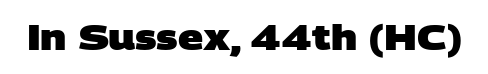
The image shows 35 px heavy, wide sans-serif type; set normal letter spacing, not underlined; low stroke contrast and a large x-height.
